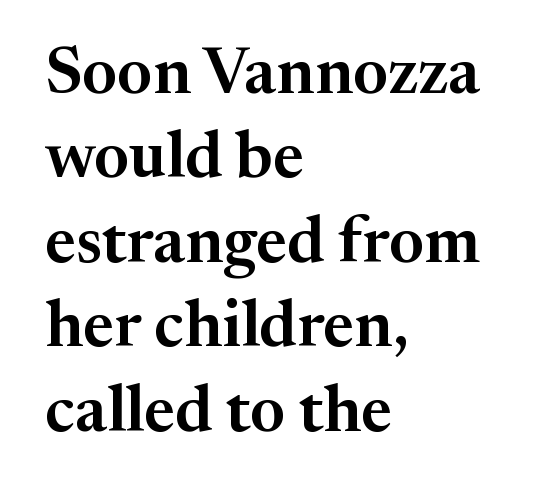
The image shows 65 px serif type, upright; set left-aligned, normal line spacing (1.3x), normal letter spacing, not underlined; medium stroke contrast and a medium x-height.
